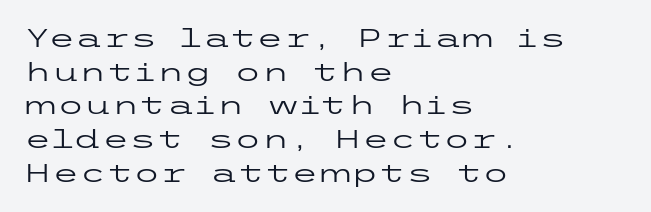
Honestly, there is no underline to notice here at all. When letters stand straight like this, we call the style roman or upright. The passage shown stacks its lines at a standard gap. Horizontal alignment here is leftward, the default for most running prose. Ink coverage per letter is moderate at most.
